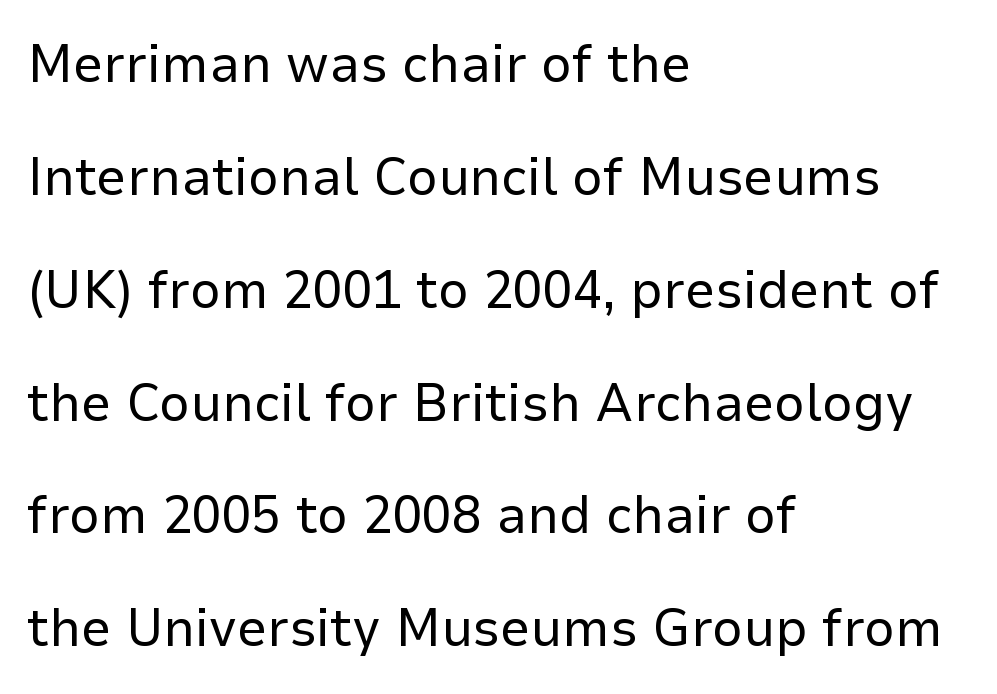
The image shows 54 px regular-weight sans-serif type, upright; set left-aligned, loose line spacing (2.09x), normal letter spacing, not underlined; low stroke contrast and a medium x-height.
